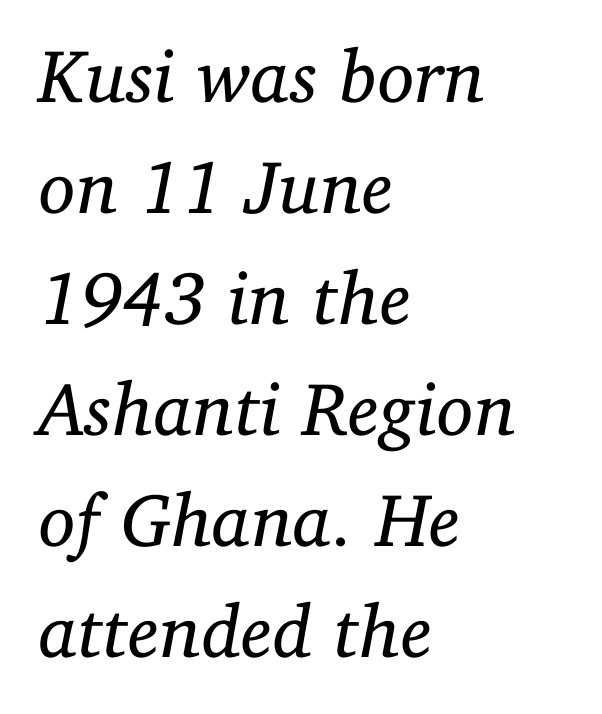
The baseline area is clear. This sample keeps an unexceptional amount of space between lines. It's the slanting kind of type. Each letter's strokes conclude with small projecting serifs. No chunkiness to these letters — they're not bold.
